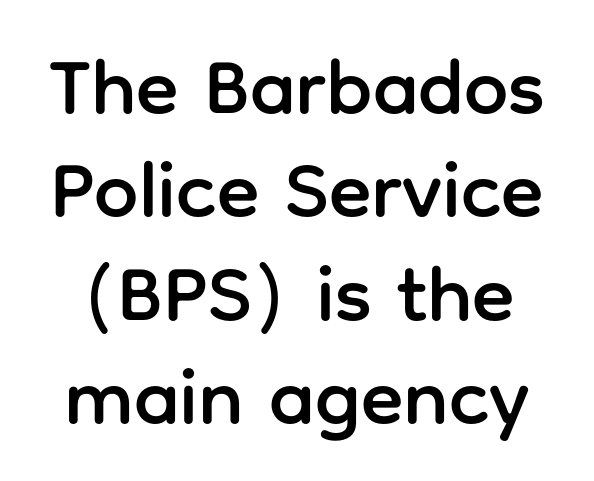
Q: Is the text italic (slanted)? A: No, it is upright.
Q: Is the typeface a serif or a sans-serif typeface? A: Sans-serif.
Q: Is the text underlined? A: No.
Q: Is the spacing between letters normal or unusually wide? A: Normal.
Q: Is the spacing between lines tight, normal or loose? A: Normal.
Q: Width (condensed, normal, or wide)? A: Normal.
Q: Stroke contrast? A: Low.
Q: x-height? A: Medium.
Q: Monospaced? A: No.
